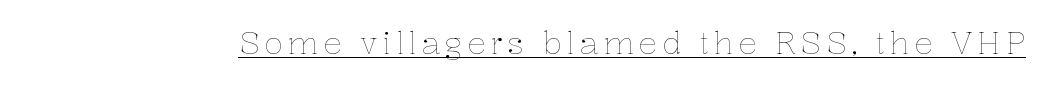
The face used here is proportionally spaced, like ordinary book or web type. Underlining? Definitely there. Quick note: not italic, upright. Stem width sits at or under what a default text font uses.
